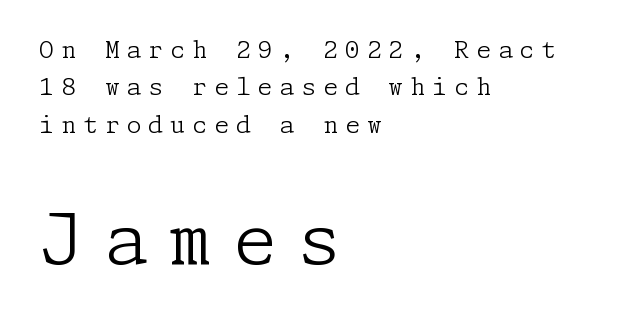
Casual observation: everything's shoved over to the left. Words appear elongated and porous because spacing is wide. You get the small type first, then a jump to larger type. The rendering shows small feet on the letterforms — a serif design.
